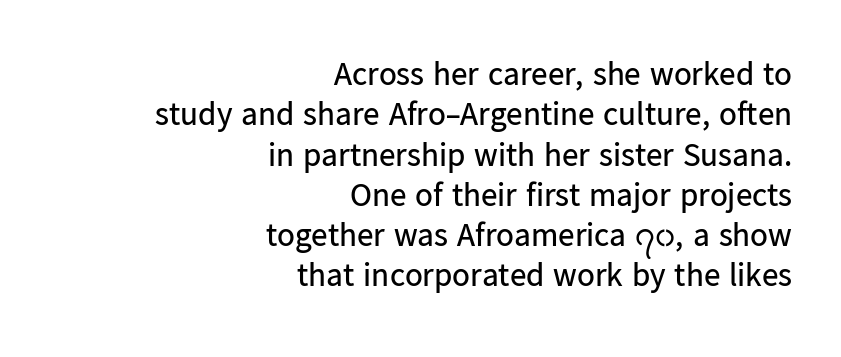
{"serif": "no", "italic": "no", "bold": "no", "weight": "regular", "width": "normal", "stroke_contrast": "low", "x_height": "medium", "monospaced": "no", "underline": "no", "align": "right", "line_spacing_ratio": 1.22, "letter_spacing": "normal", "letter_spacing_em": 0.0, "glyph_px": 33}
